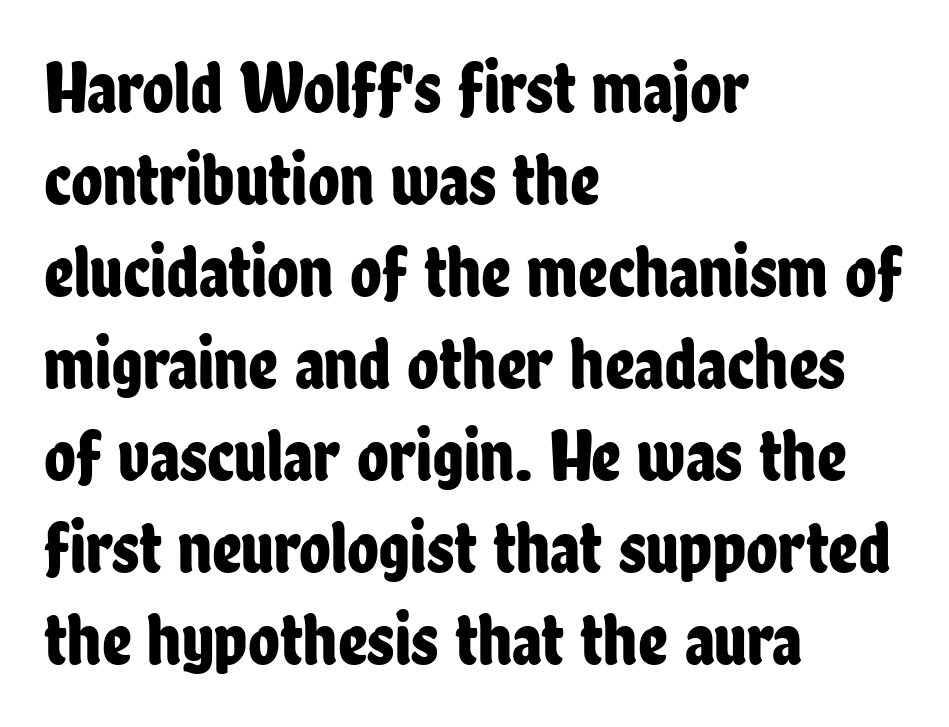
Q: Is the text italic (slanted)? A: No, it is upright.
Q: Is the typeface a serif or a sans-serif typeface? A: Sans-serif.
Q: Is the text underlined? A: No.
Q: How is the paragraph aligned? A: Left-aligned.
Q: Is the spacing between letters normal or unusually wide? A: Normal.
Q: Is the spacing between lines tight, normal or loose? A: Normal.
Q: Width (condensed, normal, or wide)? A: Condensed.
Q: Stroke contrast? A: Low.
Q: x-height? A: Medium.
Q: Monospaced? A: No.
